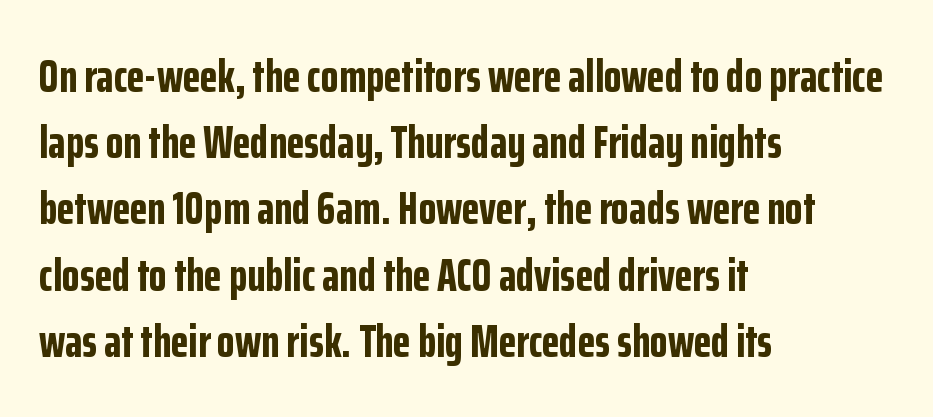
{"serif": "no", "italic": "no", "bold": "yes", "weight": "bold", "width": "condensed", "stroke_contrast": "low", "x_height": "medium", "monospaced": "no", "underline": "no", "align": "left", "line_spacing": "normal", "line_spacing_ratio": 1.44, "letter_spacing": "normal", "letter_spacing_em": 0.0, "glyph_px": 46}
